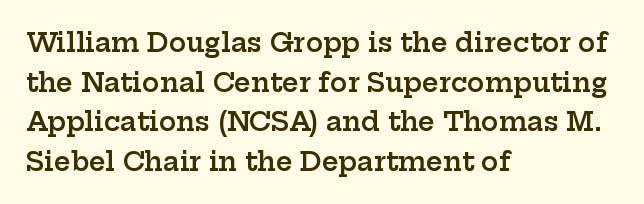
Q: Is the text bold? A: Semi-bold.
Q: Is the text italic (slanted)? A: No, it is upright.
Q: Is the text underlined? A: No.
Q: How is the paragraph aligned? A: Left-aligned.
Q: Is the spacing between letters normal or unusually wide? A: Normal.
Q: Is the spacing between lines tight, normal or loose? A: Normal.
